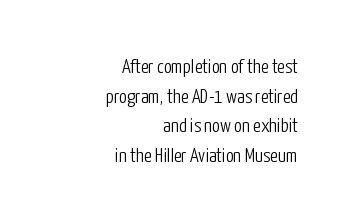
Q: Is the text bold? A: No.
Q: Is the text italic (slanted)? A: No, it is upright.
Q: Is the text underlined? A: No.
Q: How is the paragraph aligned? A: Right-aligned.
Q: Is the spacing between letters normal or unusually wide? A: Normal.
Q: Is the spacing between lines tight, normal or loose? A: Normal.
